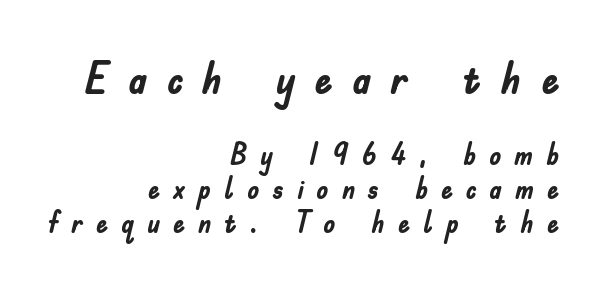
The image shows 45 px semibold, condensed sans-serif type; set right-aligned, tight line spacing (1.12x), unusually wide letter spacing (+0.43 em), not underlined; the first (top) block is 1.5x larger; low stroke contrast and a small x-height.
